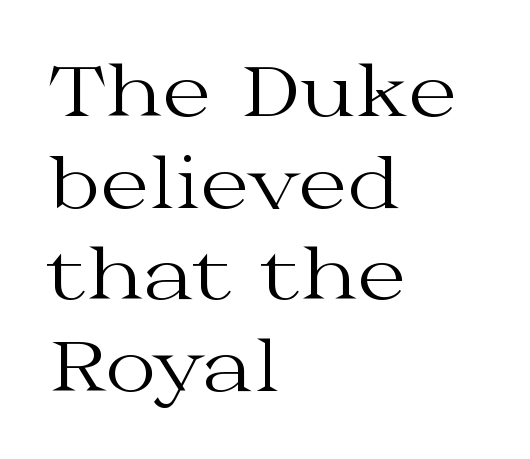
The image shows 70 px regular-weight, wide serif type, upright; set left-aligned, normal line spacing (1.31x), normal letter spacing, not underlined; medium stroke contrast and a medium x-height.
